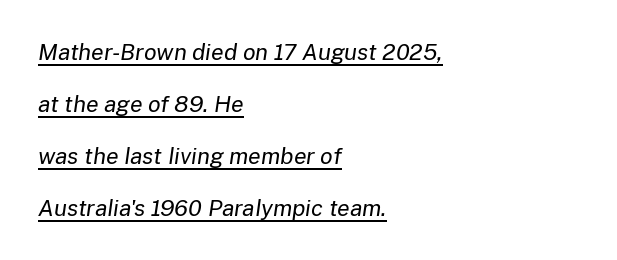
{"italic": "yes", "lean": "right", "slant_degrees": 8, "bold": "no", "underline": "yes", "align": "left", "line_spacing": "loose", "line_spacing_ratio": 2.26, "letter_spacing": "normal", "letter_spacing_em": 0.0, "glyph_px": 23}
